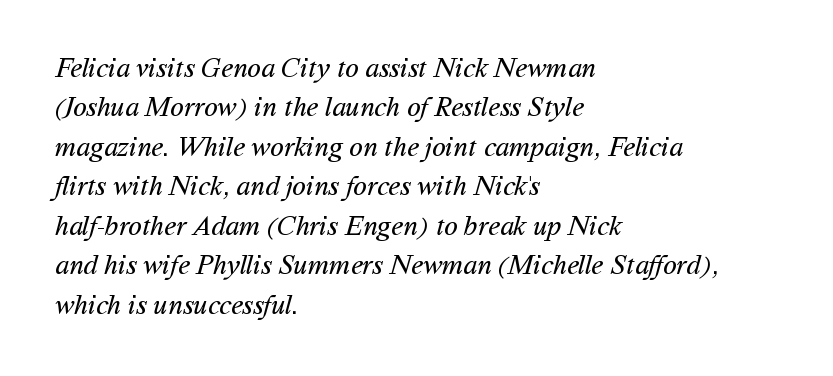
{"serif": "no", "bold": "no", "weight": "regular", "width": "normal", "stroke_contrast": "medium", "x_height": "medium", "monospaced": "no", "underline": "no", "align": "left", "line_spacing": "normal", "line_spacing_ratio": 1.41, "letter_spacing": "normal", "letter_spacing_em": 0.0, "glyph_px": 28}
